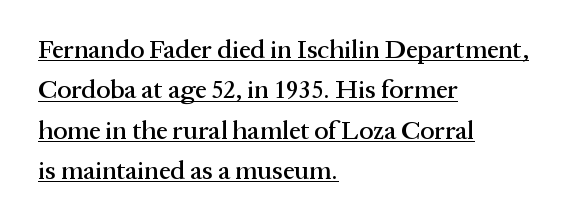
The image shows 26 px text type, upright; set left-aligned, normal line spacing (1.55x), normal letter spacing, underlined.
